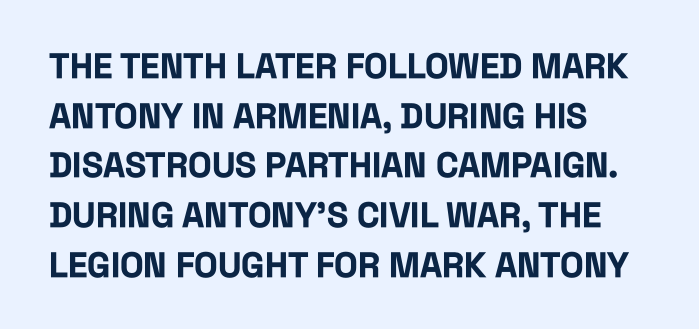
Q: Is the text bold? A: Yes.
Q: Is the text italic (slanted)? A: No, it is upright.
Q: Is the typeface a serif or a sans-serif typeface? A: Sans-serif.
Q: Is the text underlined? A: No.
Q: How is the paragraph aligned? A: Left-aligned.
Q: Is the spacing between letters normal or unusually wide? A: Normal.
Q: Is the spacing between lines tight, normal or loose? A: Normal.
Q: Width (condensed, normal, or wide)? A: Condensed.
Q: Stroke contrast? A: Low.
Q: x-height? A: Large.
Q: Monospaced? A: No.
